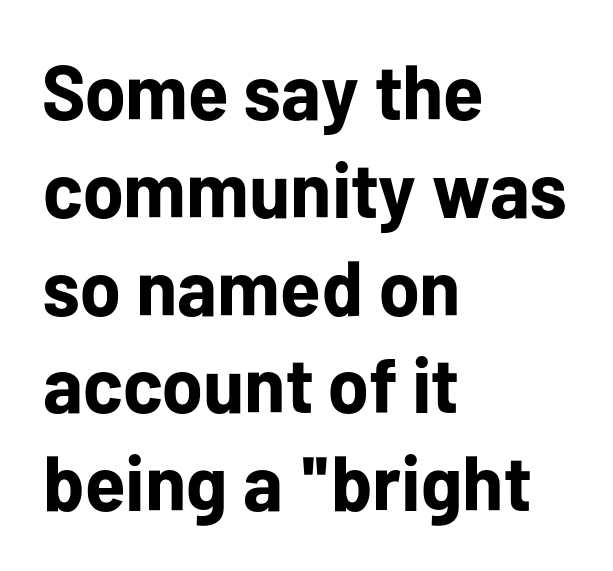
The image shows 77 px bold sans-serif type, upright; set left-aligned, normal line spacing (1.27x), normal letter spacing, not underlined; low stroke contrast and a medium x-height.
